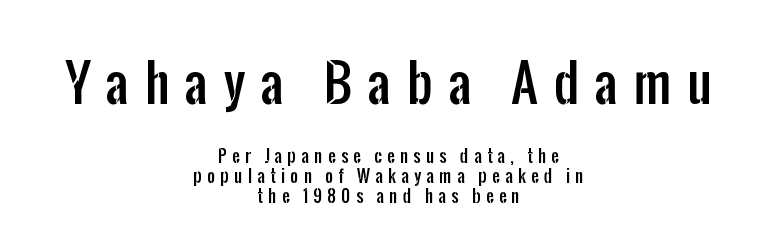
The type sits square on the baseline with zero lean. Each letter keeps its own natural width here, so spacing adapts to shape. The passage shown has open, widely tracked lettering throughout. The passage shown stacks its lines with hardly any gap. Look at the bottom of the vertical strokes: they stop flat, with no serifs. You get the large type first, then a drop to smaller type.
